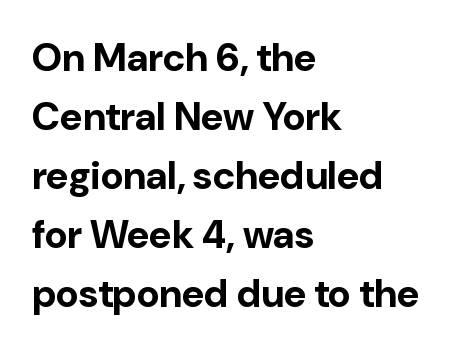
Q: Is the text bold? A: Yes.
Q: Is the text italic (slanted)? A: No, it is upright.
Q: Is the typeface a serif or a sans-serif typeface? A: Sans-serif.
Q: Is the text underlined? A: No.
Q: How is the paragraph aligned? A: Left-aligned.
Q: Is the spacing between letters normal or unusually wide? A: Normal.
Q: Is the spacing between lines tight, normal or loose? A: Normal.
Q: Width (condensed, normal, or wide)? A: Normal.
Q: Stroke contrast? A: Low.
Q: x-height? A: Medium.
Q: Monospaced? A: No.
